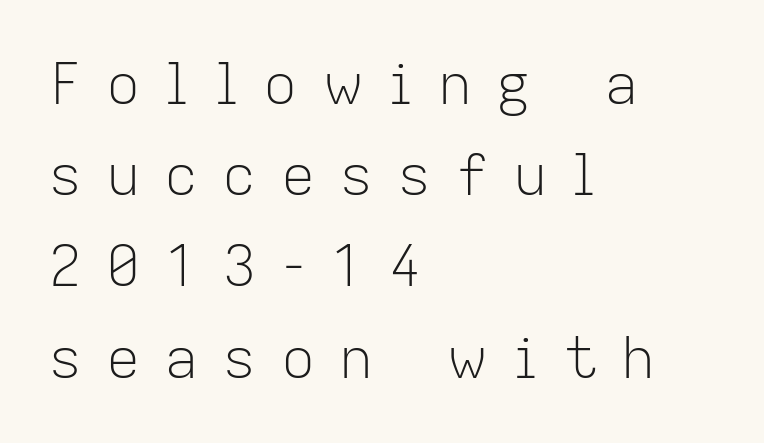
Successive baselines arrive at the customary interval. Bare-footed words on every line. Which margin do the lines hug? The left one — the right edge is uneven. Proportional: the letters do not fall into vertical columns.
